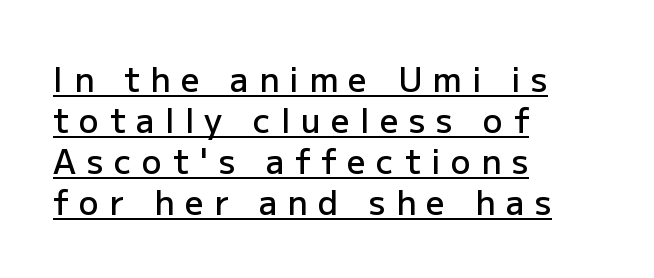
Q: Is the text bold? A: Semi-bold.
Q: Is the text italic (slanted)? A: No, it is upright.
Q: Is the typeface a serif or a sans-serif typeface? A: Sans-serif.
Q: Is the text underlined? A: Yes.
Q: How is the paragraph aligned? A: Left-aligned.
Q: Is the spacing between letters normal or unusually wide? A: Unusually wide.
Q: Width (condensed, normal, or wide)? A: Normal.
Q: Stroke contrast? A: Low.
Q: x-height? A: Medium.
Q: Monospaced? A: No.
